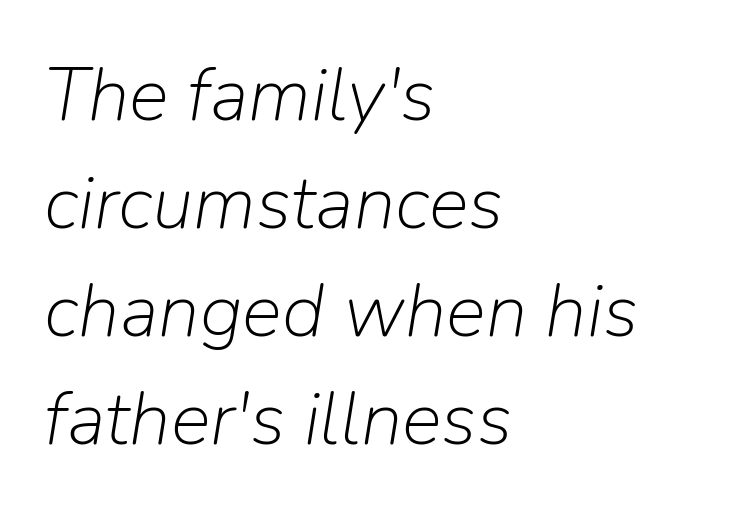
It's the slanting kind of type. A normal amount of white space separates one row of letters from the next. Is this a fixed-width face? No — the glyphs have proportional, varying widths. Summary of weight: not heavy and not bold.
